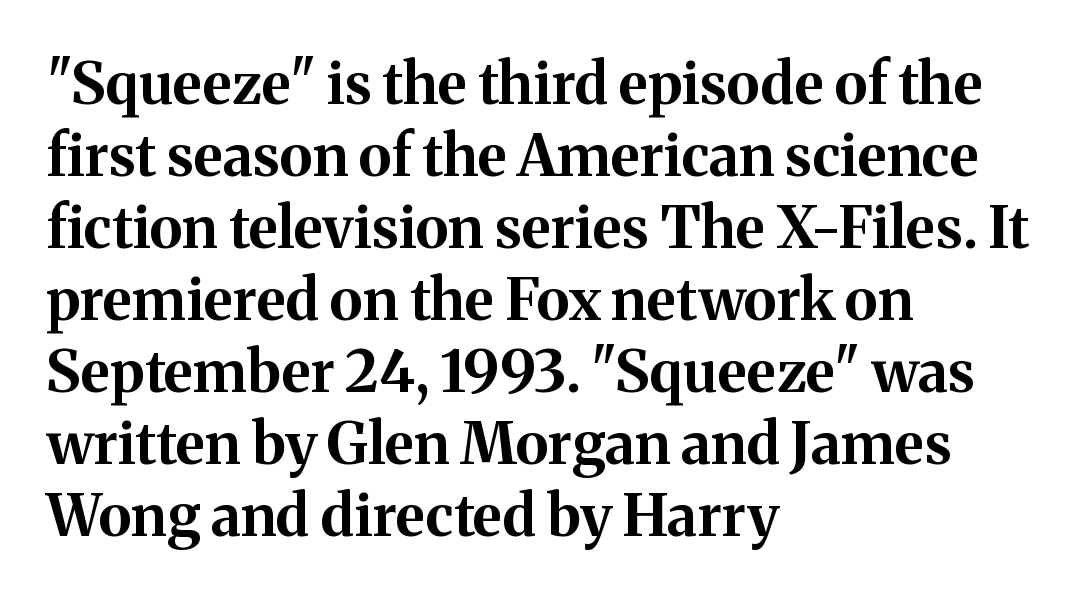
Q: Is the text bold? A: Yes.
Q: Is the text italic (slanted)? A: No, it is upright.
Q: Is the typeface a serif or a sans-serif typeface? A: Serif.
Q: Is the text underlined? A: No.
Q: How is the paragraph aligned? A: Left-aligned.
Q: Is the spacing between letters normal or unusually wide? A: Normal.
Q: Width (condensed, normal, or wide)? A: Normal.
Q: Stroke contrast? A: Medium.
Q: x-height? A: Medium.
Q: Monospaced? A: No.
